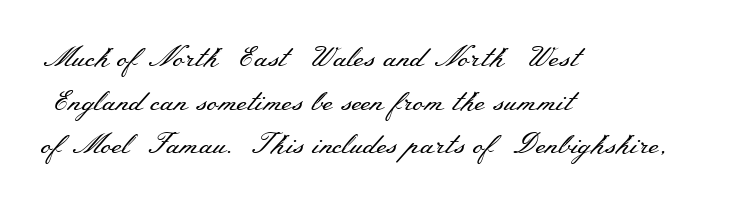
Q: Is the text bold? A: No.
Q: Is the text italic (slanted)? A: Yes.
Q: Is the typeface a serif or a sans-serif typeface? A: Serif.
Q: Is the text underlined? A: No.
Q: How is the paragraph aligned? A: Left-aligned.
Q: Is the spacing between letters normal or unusually wide? A: Normal.
Q: Is the spacing between lines tight, normal or loose? A: Normal.
Q: Width (condensed, normal, or wide)? A: Wide.
Q: Stroke contrast? A: Medium.
Q: x-height? A: Small.
Q: Monospaced? A: No.
